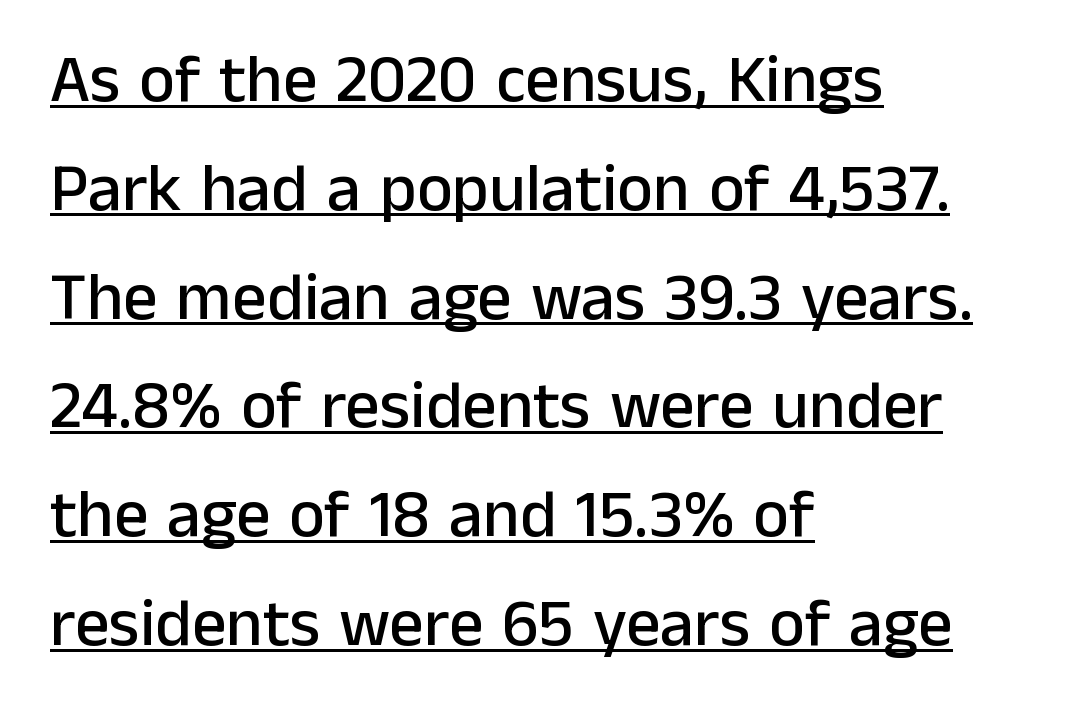
The glyphs in this specimen are sans serif. Ascenders rise straight up at ninety degrees. If you drew a ruler down the left edge, every line would touch it. Characters follow at the spacing the type designer built in. You can see a thin bar hugging the bottom of the glyphs. The rendering uses natural spacing where letterforms have individual widths.
